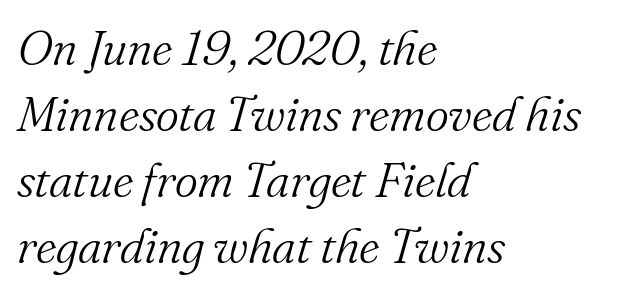
{"serif": "yes", "italic": "yes", "lean": "right", "slant_degrees": 16, "bold": "no", "weight": "light", "width": "normal", "stroke_contrast": "medium", "x_height": "small", "monospaced": "no", "underline": "no", "align": "left", "line_spacing": "normal", "line_spacing_ratio": 1.35, "letter_spacing": "normal", "letter_spacing_em": 0.0, "glyph_px": 49}
